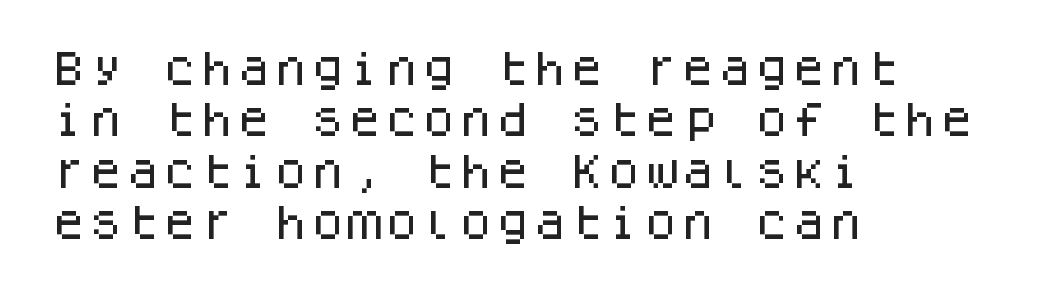
Q: Is the text italic (slanted)? A: No, it is upright.
Q: Is the typeface a serif or a sans-serif typeface? A: Sans-serif.
Q: Is the text underlined? A: No.
Q: How is the paragraph aligned? A: Left-aligned.
Q: Is the spacing between letters normal or unusually wide? A: Normal.
Q: Is the spacing between lines tight, normal or loose? A: Normal.
Q: Width (condensed, normal, or wide)? A: Normal.
Q: Stroke contrast? A: Low.
Q: x-height? A: Large.
Q: Monospaced? A: Yes.
